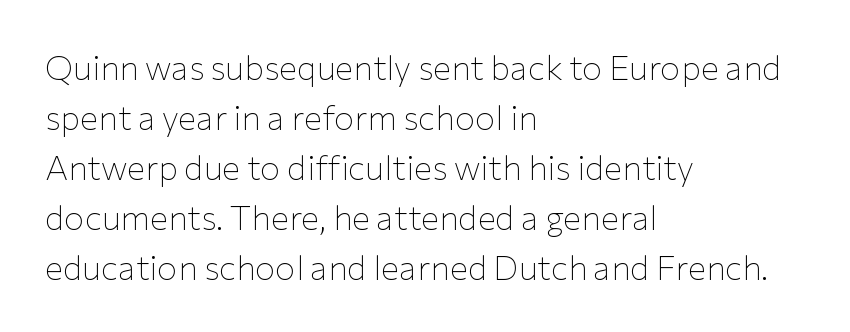
Q: Is the text bold? A: No.
Q: Is the text italic (slanted)? A: No, it is upright.
Q: Is the typeface a serif or a sans-serif typeface? A: Sans-serif.
Q: Is the text underlined? A: No.
Q: How is the paragraph aligned? A: Left-aligned.
Q: Is the spacing between letters normal or unusually wide? A: Normal.
Q: Is the spacing between lines tight, normal or loose? A: Normal.
Q: Width (condensed, normal, or wide)? A: Normal.
Q: Stroke contrast? A: Low.
Q: x-height? A: Medium.
Q: Monospaced? A: No.
